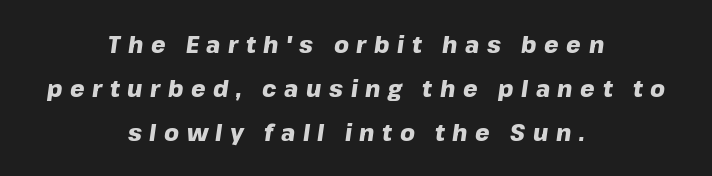
{"italic": "yes", "lean": "right", "slant_degrees": 8, "bold": "yes", "underline": "no", "align": "center", "line_spacing": "loose", "line_spacing_ratio": 1.91, "letter_spacing": "wide", "letter_spacing_em": 0.33, "glyph_px": 23}
